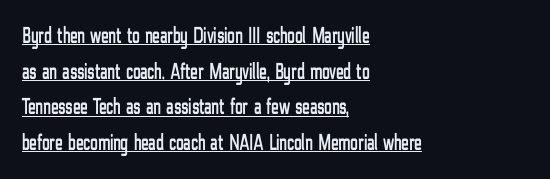
Q: Is the text italic (slanted)? A: No, it is upright.
Q: Is the text underlined? A: Yes.
Q: How is the paragraph aligned? A: Left-aligned.
Q: Is the spacing between letters normal or unusually wide? A: Normal.
Q: Is the spacing between lines tight, normal or loose? A: Normal.
